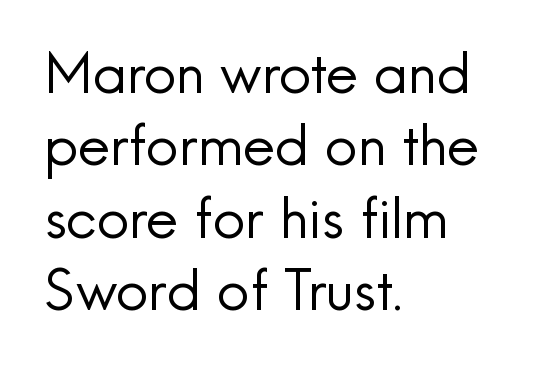
{"serif": "no", "italic": "no", "bold": "no", "weight": "regular", "width": "normal", "x_height": "small", "monospaced": "no", "underline": "no", "align": "left", "line_spacing": "normal", "line_spacing_ratio": 1.27, "letter_spacing": "normal", "letter_spacing_em": 0.0, "glyph_px": 57}
